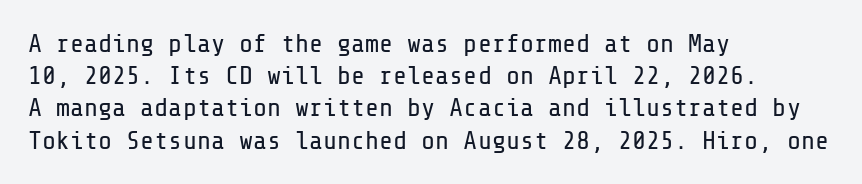
Q: Is the text bold? A: No.
Q: Is the text italic (slanted)? A: No, it is upright.
Q: Is the text underlined? A: No.
Q: How is the paragraph aligned? A: Left-aligned.
Q: Is the spacing between letters normal or unusually wide? A: Normal.
